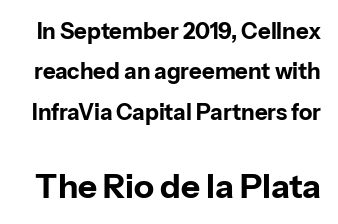
The image shows 33 px bold sans-serif type, upright; set line spacing 1.84x, normal letter spacing, not underlined; the second (bottom) block is 1.5x larger; low stroke contrast and a medium x-height.
